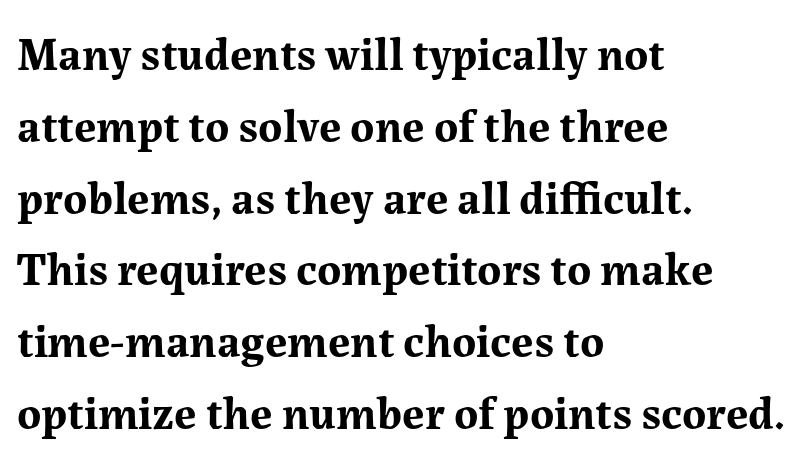
{"serif": "yes", "italic": "no", "bold": "yes", "weight": "bold", "width": "normal", "stroke_contrast": "medium", "x_height": "medium", "monospaced": "no", "underline": "no", "align": "left", "line_spacing": "normal", "line_spacing_ratio": 1.56, "letter_spacing": "normal", "letter_spacing_em": 0.0, "glyph_px": 46}
